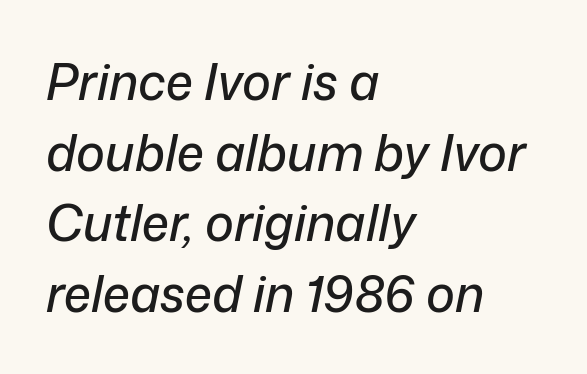
Q: Is the text italic (slanted)? A: Yes, it leans right by about 12 degrees.
Q: Is the text underlined? A: No.
Q: How is the paragraph aligned? A: Left-aligned.
Q: Is the spacing between letters normal or unusually wide? A: Normal.
Q: Is the spacing between lines tight, normal or loose? A: Normal.
Q: Width (condensed, normal, or wide)? A: Normal.
Q: Stroke contrast? A: Low.
Q: x-height? A: Medium.
Q: Monospaced? A: No.
